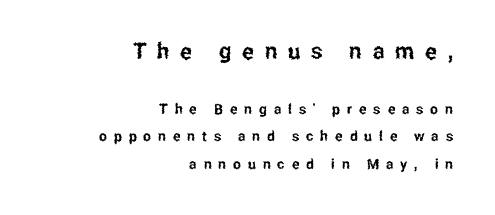
{"italic": "no", "underline": "no", "align": "right", "line_spacing": "loose", "line_spacing_ratio": 1.96, "letter_spacing": "wide", "letter_spacing_em": 0.49, "larger_block": "first", "size_ratio": 1.57, "glyph_px": 22}
